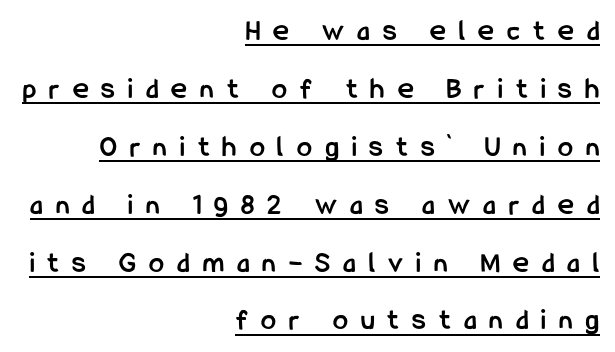
The image shows 30 px semibold, condensed sans-serif type, upright; set right-aligned, loose line spacing (1.93x), unusually wide letter spacing (+0.44 em), underlined; low stroke contrast and a medium x-height.
